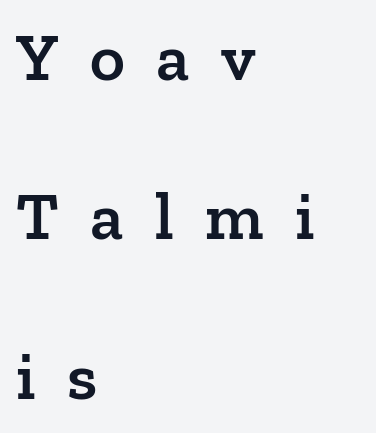
Tall strokes in this sample are plumb rather than angled. Typeset ragged right — the left edge is the straight one. The designer went with a serif here, giving each stem small feet. The glyphs have the mass of a demibold cut, below bold.
